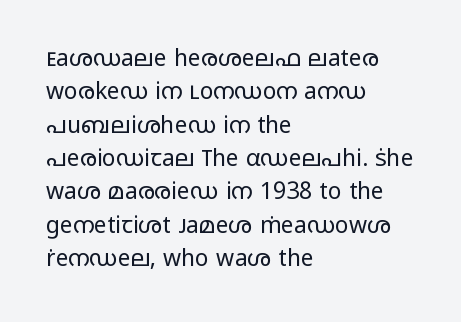
{"italic": "no", "bold": "no", "underline": "no", "align": "left", "line_spacing": "normal", "line_spacing_ratio": 1.45, "letter_spacing": "normal", "letter_spacing_em": 0.0, "glyph_px": 23}
